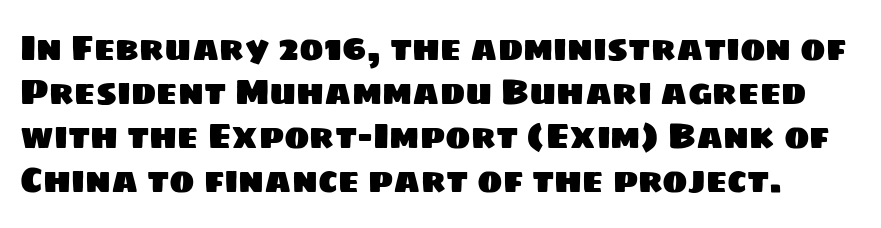
The image shows 34 px sans-serif type; set normal line spacing (1.29x), normal letter spacing, not underlined; low stroke contrast and a large x-height.
